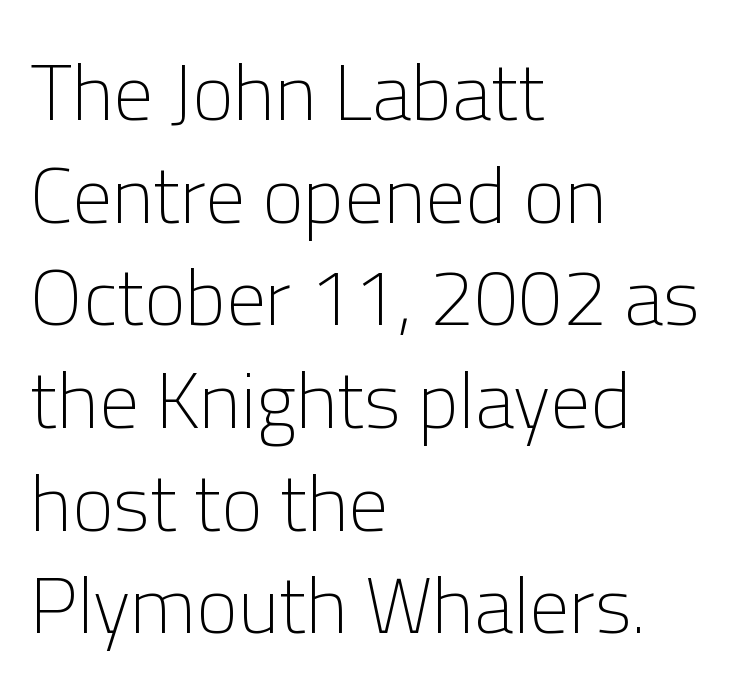
{"serif": "no", "italic": "no", "bold": "no", "weight": "light", "width": "normal", "stroke_contrast": "low", "x_height": "medium", "monospaced": "no", "underline": "no", "align": "left", "line_spacing": "normal", "line_spacing_ratio": 1.3, "letter_spacing": "normal", "letter_spacing_em": 0.0, "glyph_px": 79}
